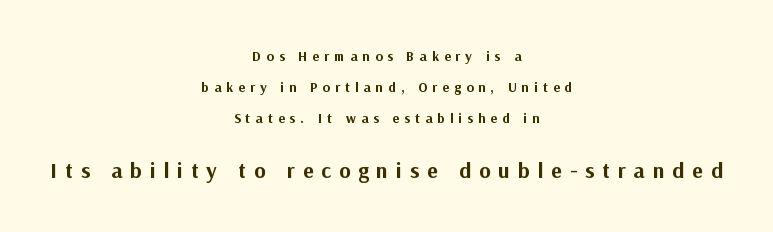
Q: Is the text bold? A: Yes.
Q: Is the text italic (slanted)? A: No, it is upright.
Q: Is the text underlined? A: No.
Q: How is the paragraph aligned? A: Centered.
Q: Is the spacing between letters normal or unusually wide? A: Unusually wide.
Q: Is the spacing between lines tight, normal or loose? A: Loose.
Q: Which block of text is set in a larger size, the first (top) or the second (bottom)? A: The second (bottom) one.
